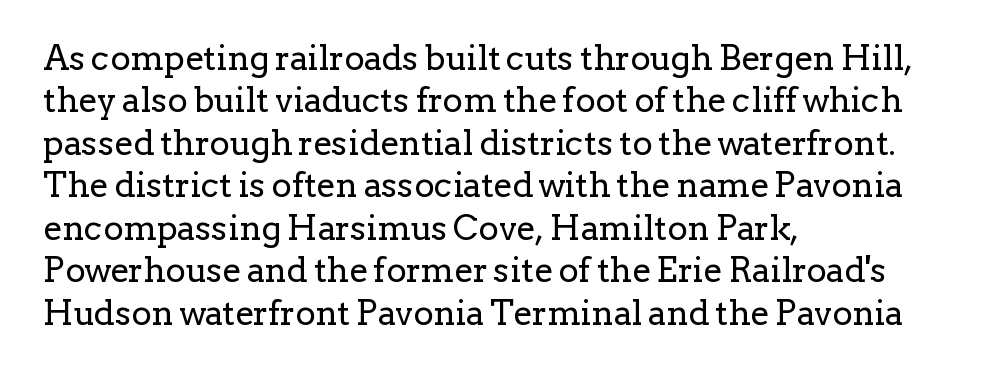
Descenders hang freely into open space. Words appear dense and cohesive because spacing is normal. Leading matches the norm, producing a regular column. Style check: upright.
